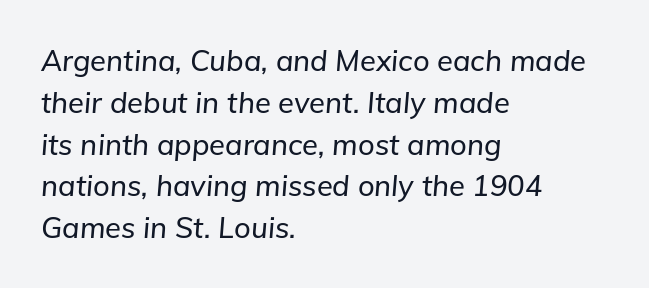
The image shows 29 px text type, italic (leaning right); set left-aligned, normal line spacing (1.44x), normal letter spacing, not underlined; low stroke contrast and a medium x-height.
